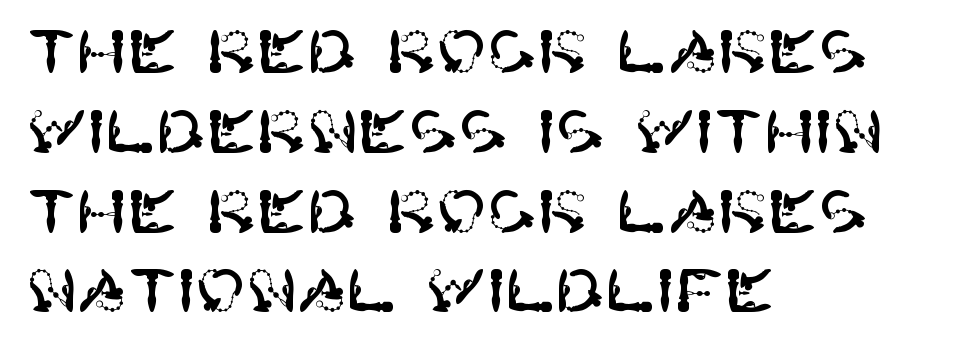
Check the space under the baseline: it is left empty. This is roman type, the default non-slanted kind. These lines keep a tight, regular rhythm from letter to letter. Regarding serifs, this sample does without them. These lines are set flush left with a ragged right edge.
